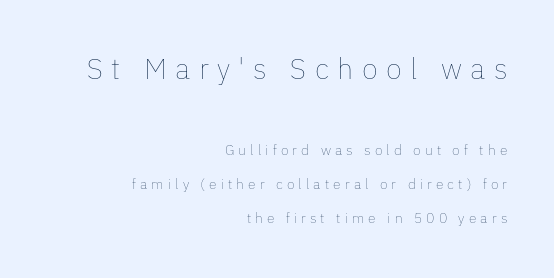
The image shows 29 px thin type, upright; set right-aligned, loose line spacing (2.42x), unusually wide letter spacing (+0.29 em), not underlined; the first (top) block is 2.07x larger; low stroke contrast and a medium x-height.
